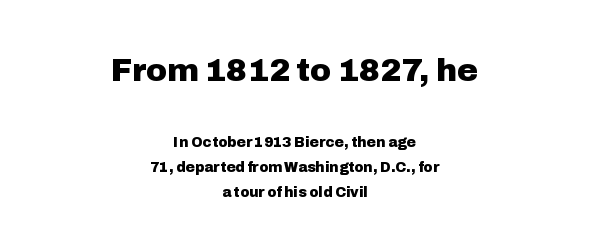
The image shows 32 px heavy sans-serif type, upright; set centered, line spacing 1.77x, normal letter spacing, not underlined; the first (top) block is 2.29x larger; low stroke contrast and a medium x-height.
